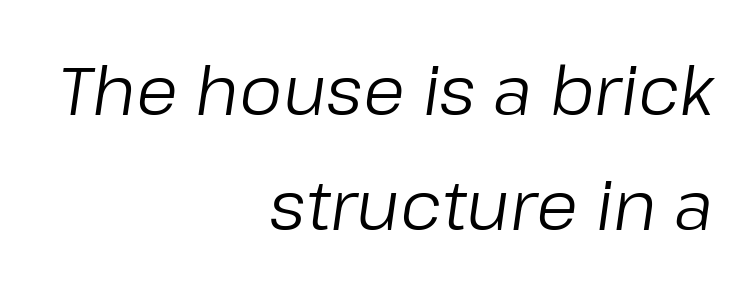
The whole block is typeset with a tilt. Students, note that the glyphs here touch the page at normal intervals. The paragraph has a hard right edge and a soft left edge. This sample has the flowing, uneven cadence of proportional lettering. The letterforms sit at book weight or below.
